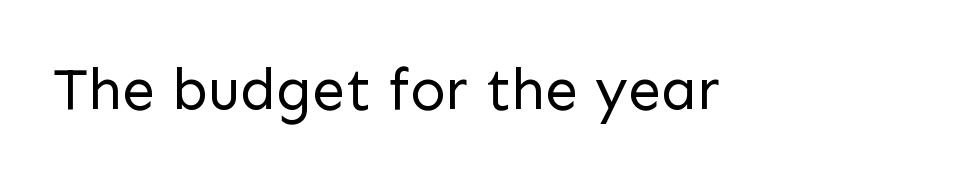
These lines are composed in type without serifs. The zone under the glyphs is completely vacant. Glyph-to-glyph distance matches everyday printed text. You could not count columns in this text — the font is proportionally spaced. In terms of posture, this sample is upright.
